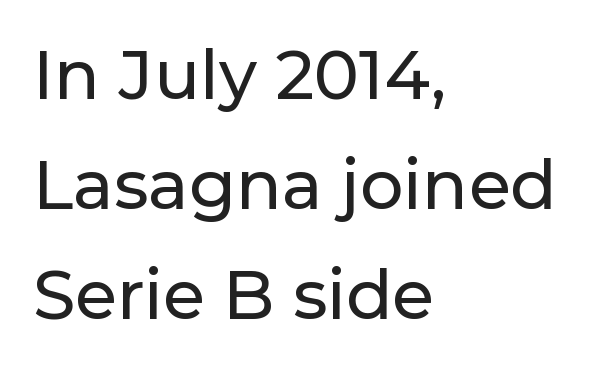
Line beginnings align vertically; line endings do not. How are the letters spaced? Ordinarily, with no added tracking. Descender tails drop into unmarked territory. Proportional: the letters do not fall into vertical columns. The letters stand upright; this is a roman face.
